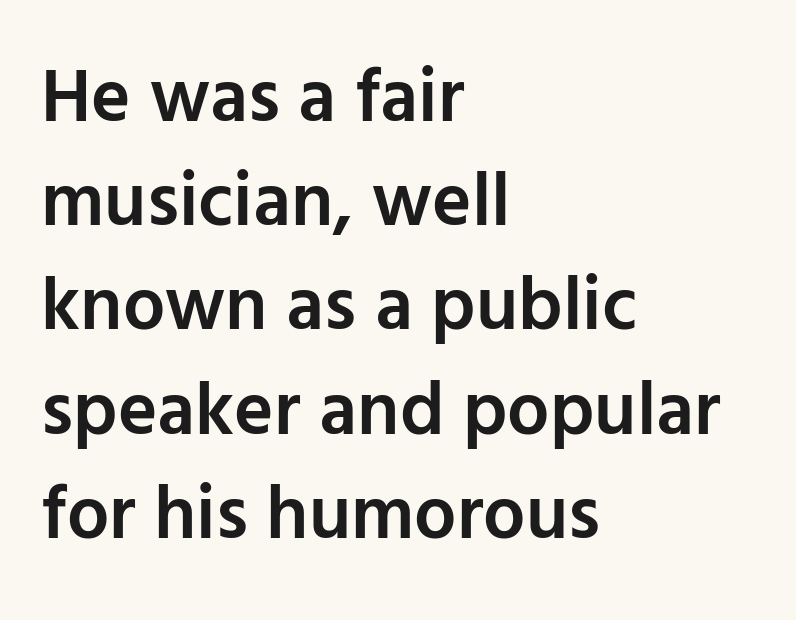
Q: Is the text bold? A: Semi-bold.
Q: Is the text italic (slanted)? A: No, it is upright.
Q: Is the typeface a serif or a sans-serif typeface? A: Sans-serif.
Q: Is the text underlined? A: No.
Q: How is the paragraph aligned? A: Left-aligned.
Q: Is the spacing between letters normal or unusually wide? A: Normal.
Q: Is the spacing between lines tight, normal or loose? A: Normal.
Q: Width (condensed, normal, or wide)? A: Normal.
Q: Stroke contrast? A: Low.
Q: x-height? A: Medium.
Q: Monospaced? A: No.
